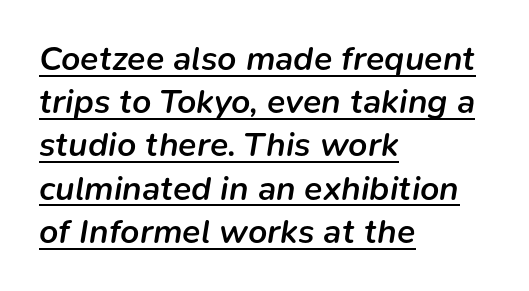
{"italic": "yes", "lean": "right", "slant_degrees": 9, "bold": "semi", "weight": "semibold", "width": "normal", "stroke_contrast": "low", "x_height": "medium", "monospaced": "no", "underline": "yes", "align": "left", "line_spacing": "normal", "line_spacing_ratio": 1.27, "letter_spacing": "normal", "letter_spacing_em": 0.0, "glyph_px": 34}
